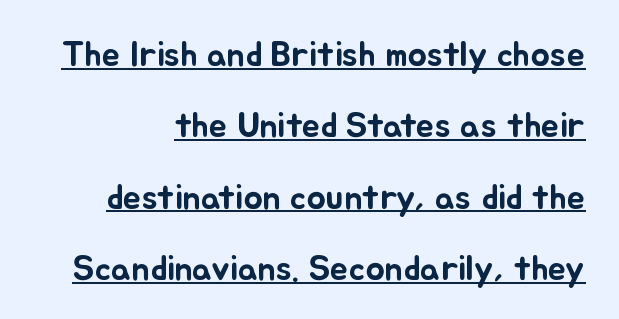
Q: Is the text italic (slanted)? A: No, it is upright.
Q: Is the text underlined? A: Yes.
Q: Is the spacing between letters normal or unusually wide? A: Normal.
Q: Is the spacing between lines tight, normal or loose? A: Loose.
Q: Width (condensed, normal, or wide)? A: Normal.
Q: Stroke contrast? A: Low.
Q: x-height? A: Small.
Q: Monospaced? A: No.
